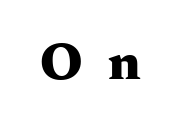
{"serif": "yes", "italic": "no", "bold": "yes", "weight": "heavy", "width": "wide", "stroke_contrast": "medium", "x_height": "small", "monospaced": "no", "underline": "no", "letter_spacing": "wide", "letter_spacing_em": 0.48, "glyph_px": 54}
